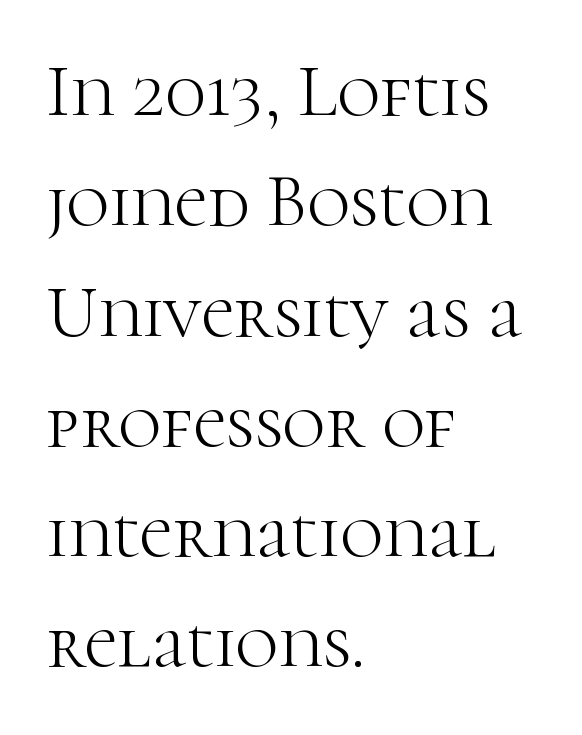
The image shows 74 px light serif type, upright; set left-aligned, normal line spacing (1.49x), normal letter spacing, not underlined; high stroke contrast and a medium x-height.
